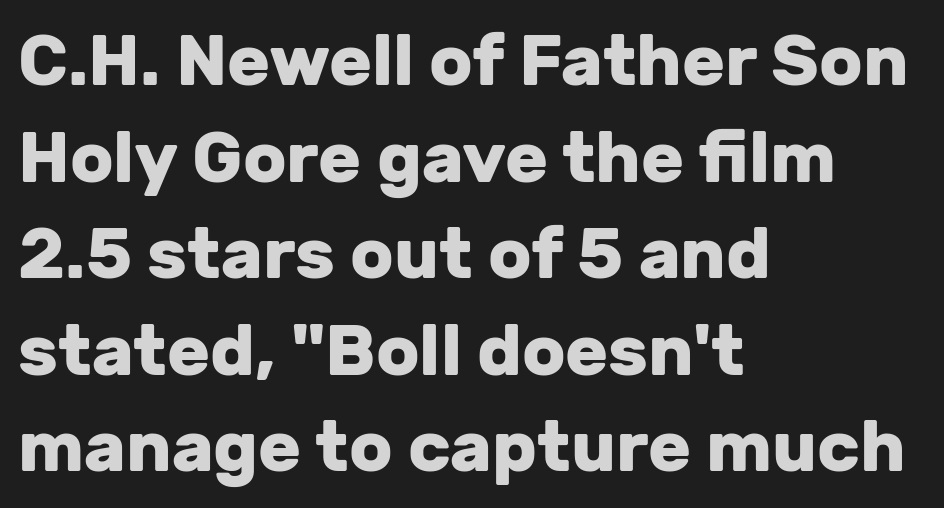
Regular leading. Varying glyph widths throughout — classic text-font behaviour. The letterforms sit shoulder to shoulder at normal distance. This rendering uses left alignment, leaving the right contour irregular. The letters carry no serifs — their stems end cleanly without finishing strokes.
